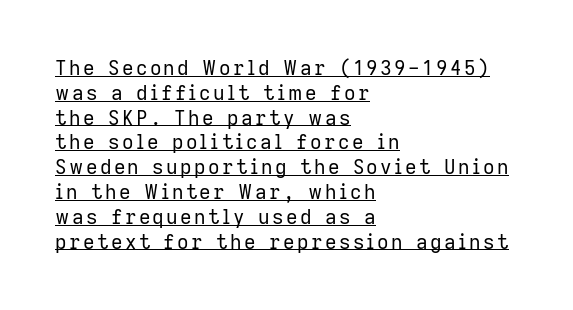
A continuous stroke trails under the words, as in a hyperlink. Each line starts at the same left margin while the right side varies. The letters look calm and open, with moderate or lighter stems. A typesetter would mark this as roman, not italic.
